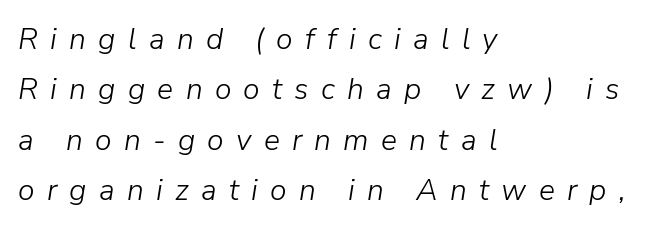
The image shows 30 px light type, italic (leaning right); set left-aligned, normal line spacing (1.68x), unusually wide letter spacing (+0.41 em), not underlined; low stroke contrast and a medium x-height.
